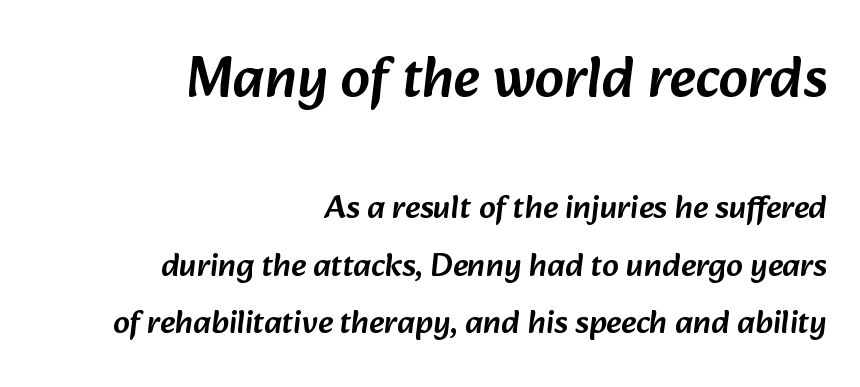
Nope, no serifs anywhere on these letters. Layout note: lines flush right. Glance below the letters and you will spot only blank space. Spacing between characters is what you'd get straight out of the box.
